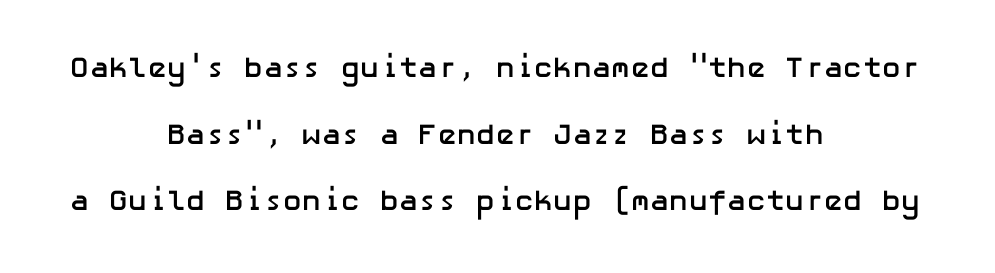
Q: Is the text bold? A: Yes.
Q: Is the text italic (slanted)? A: No, it is upright.
Q: Is the typeface a serif or a sans-serif typeface? A: Sans-serif.
Q: Is the text underlined? A: No.
Q: How is the paragraph aligned? A: Centered.
Q: Is the spacing between letters normal or unusually wide? A: Normal.
Q: Is the spacing between lines tight, normal or loose? A: Loose.
Q: Width (condensed, normal, or wide)? A: Normal.
Q: Stroke contrast? A: Low.
Q: x-height? A: Medium.
